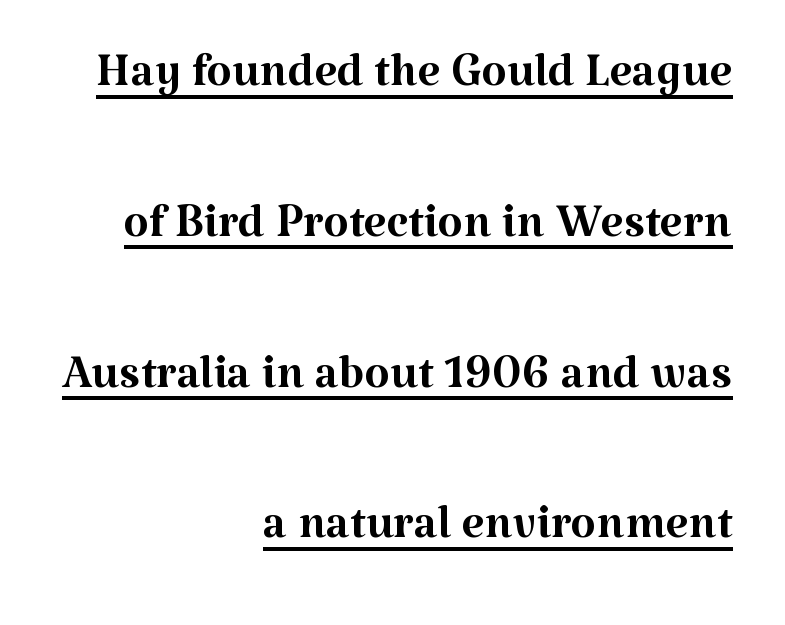
The image shows 65 px regular-weight serif type, upright; set right-aligned, loose line spacing (2.32x), normal letter spacing, underlined; medium stroke contrast and a medium x-height.
